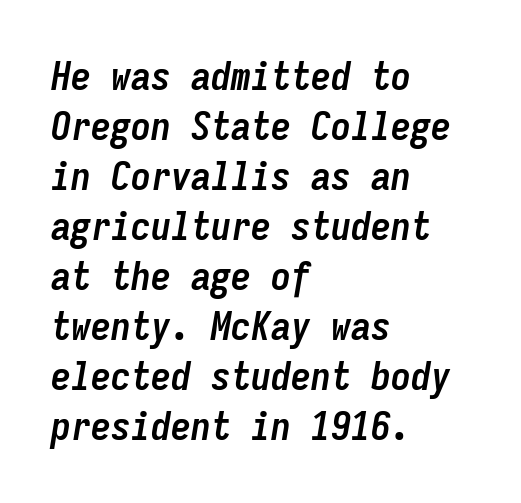
Q: Is the text bold? A: Yes.
Q: Is the text italic (slanted)? A: Yes, it leans right by about 9 degrees.
Q: Is the text underlined? A: No.
Q: How is the paragraph aligned? A: Left-aligned.
Q: Is the spacing between letters normal or unusually wide? A: Normal.
Q: Is the spacing between lines tight, normal or loose? A: Normal.
Q: Width (condensed, normal, or wide)? A: Condensed.
Q: Stroke contrast? A: Low.
Q: x-height? A: Medium.
Q: Monospaced? A: Yes.
